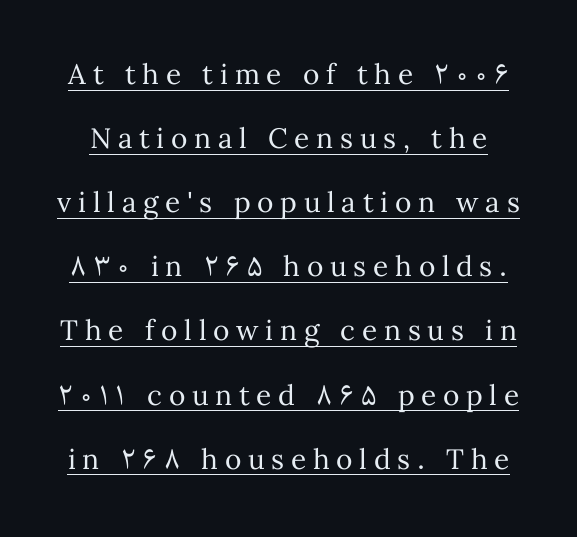
The image shows 28 px regular-weight type, upright; set loose line spacing (2.29x), unusually wide letter spacing (+0.24 em), underlined; medium stroke contrast and a medium x-height.
